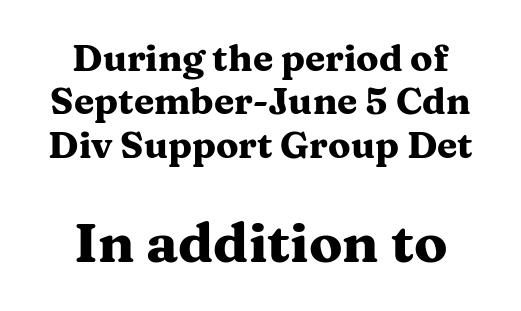
The image shows 55 px heavy, wide serif type, upright; set centered, line spacing 1.17x, normal letter spacing, not underlined; the second (bottom) block is 1.49x larger; medium stroke contrast and a medium x-height.
